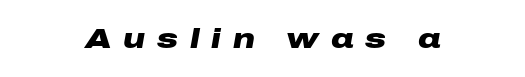
{"italic": "yes", "lean": "right", "slant_degrees": 10, "bold": "yes", "weight": "heavy", "width": "wide", "stroke_contrast": "low", "x_height": "medium", "monospaced": "no", "underline": "no", "align": "center", "letter_spacing": "wide", "letter_spacing_em": 0.42, "glyph_px": 28}
